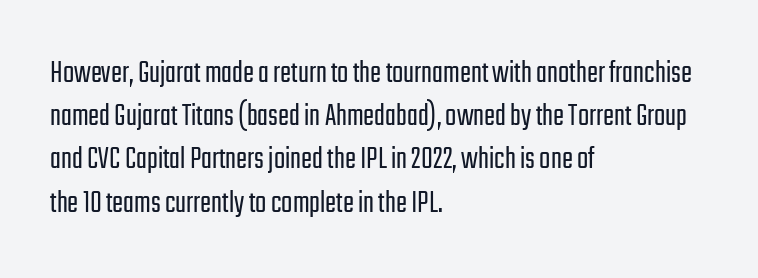
Q: Is the text bold? A: No.
Q: Is the text italic (slanted)? A: No, it is upright.
Q: Is the typeface a serif or a sans-serif typeface? A: Sans-serif.
Q: Is the text underlined? A: No.
Q: How is the paragraph aligned? A: Left-aligned.
Q: Is the spacing between letters normal or unusually wide? A: Normal.
Q: Is the spacing between lines tight, normal or loose? A: Normal.
Q: Width (condensed, normal, or wide)? A: Condensed.
Q: Stroke contrast? A: Low.
Q: x-height? A: Medium.
Q: Monospaced? A: No.
